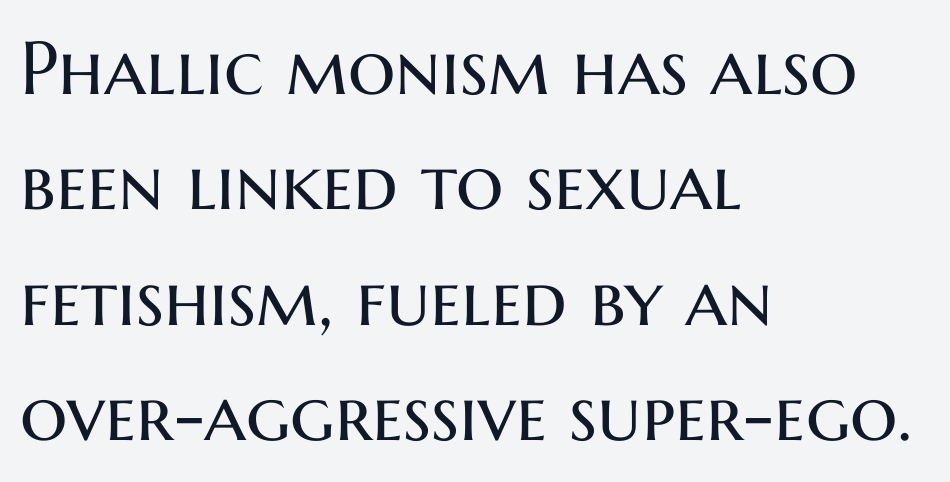
Q: Is the text bold? A: No.
Q: Is the text italic (slanted)? A: No, it is upright.
Q: Is the typeface a serif or a sans-serif typeface? A: Sans-serif.
Q: Is the text underlined? A: No.
Q: How is the paragraph aligned? A: Left-aligned.
Q: Is the spacing between letters normal or unusually wide? A: Normal.
Q: Is the spacing between lines tight, normal or loose? A: Normal.
Q: Width (condensed, normal, or wide)? A: Normal.
Q: Stroke contrast? A: Medium.
Q: x-height? A: Medium.
Q: Monospaced? A: No.
